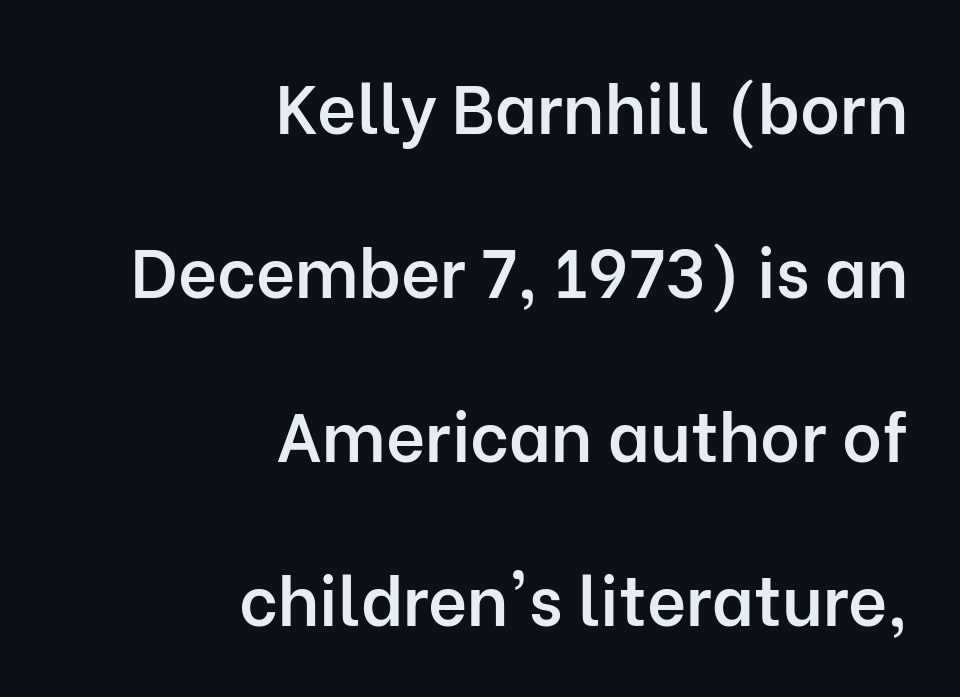
The rendering uses a semibold face; strokes are thickened but not to full bold. Only glyphs here, with clear space below each row. No feet cap the strokes, marking this as sans-serif type. These lines are set flush right with a ragged left edge. Spacing between characters is what you'd get straight out of the box. Reading down the column, the eye jumps a long way to each next line.
